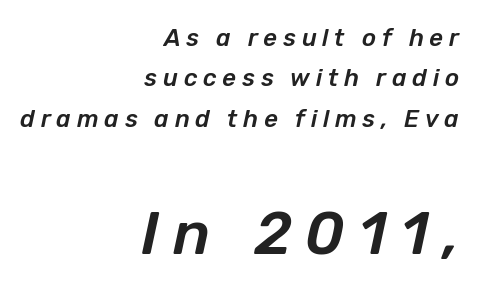
{"italic": "yes", "lean": "right", "slant_degrees": 12, "width": "normal", "stroke_contrast": "low", "x_height": "medium", "monospaced": "no", "underline": "no", "align": "right", "line_spacing": "normal", "line_spacing_ratio": 1.68, "letter_spacing": "wide", "letter_spacing_em": 0.24, "larger_block": "second", "size_ratio": 2.5, "glyph_px": 60}
